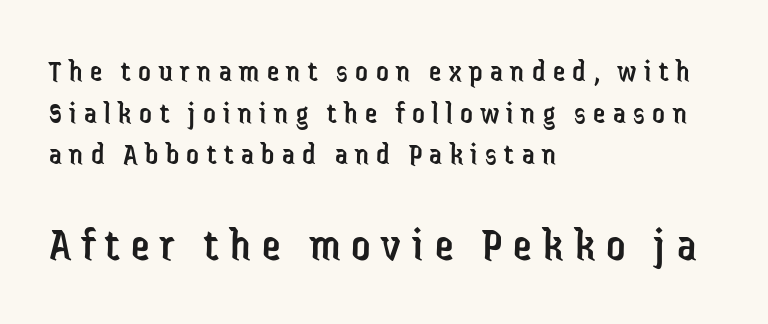
Leading matches the norm, producing a regular column. The ragged edge is on the right, which tells us the setting is flush left. Serif or sans? Sans — the stroke terminals are bare. The area under the type is left untouched.
